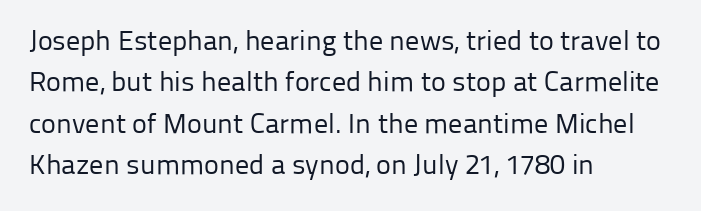
The image shows 28 px regular-weight sans-serif type, upright; set left-aligned, normal line spacing (1.48x), normal letter spacing, not underlined; low stroke contrast and a medium x-height.
